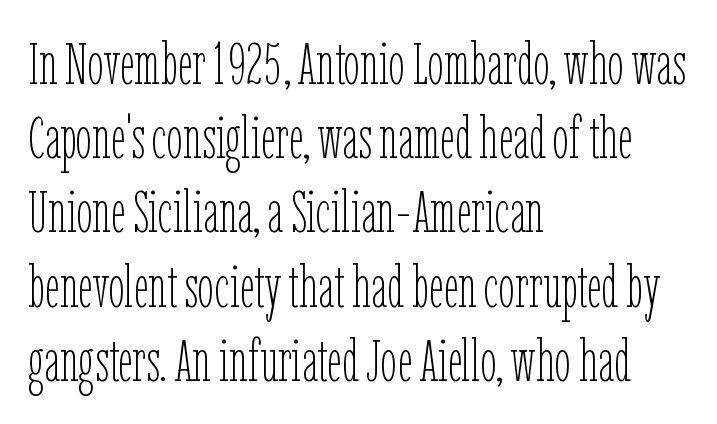
The face used here is proportionally spaced, like ordinary book or web type. Weight class: somewhere from thin through regular. The lines in this sample share a left origin and differ only in where they stop. How are the letters spaced? Ordinarily, with no added tracking. The type sits square on the baseline with zero lean.
